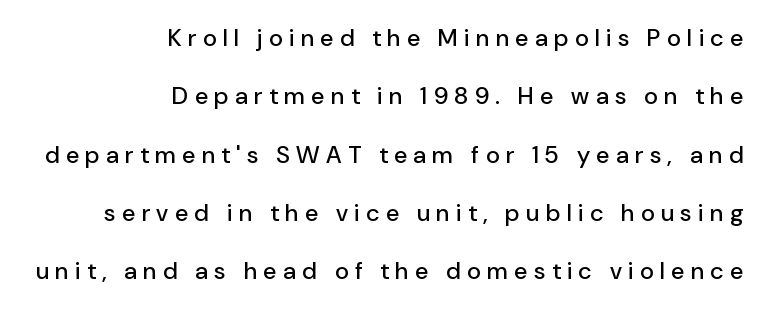
The image shows 24 px text type, upright; set right-aligned, loose line spacing (2.43x), unusually wide letter spacing (+0.27 em), not underlined.
